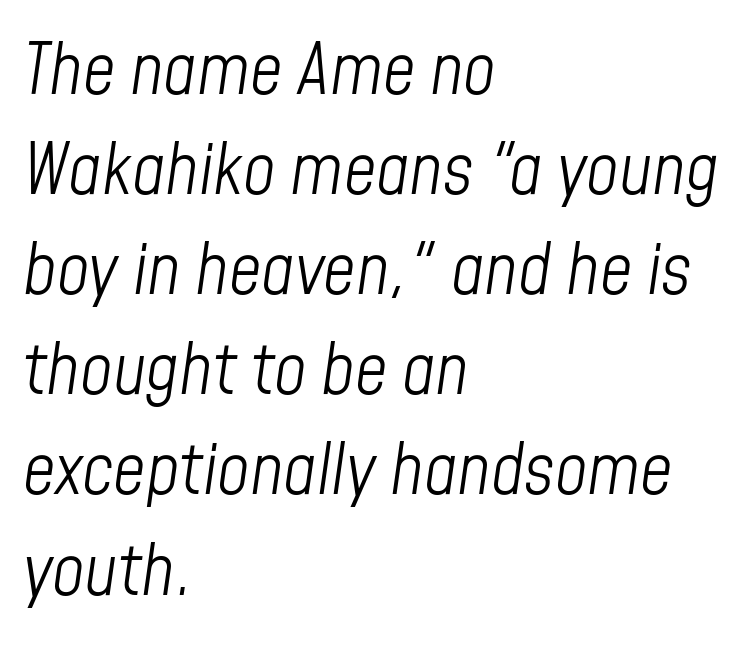
The passage is arranged the way most books set body copy — flush left. Think standard paragraph weight, or any step lighter than that. Note the varied advance widths — an 'i' is clearly narrower than an 'm'. The glyphs look as if they've been sheared to an angle. Decoration check: the copy has no underline.
